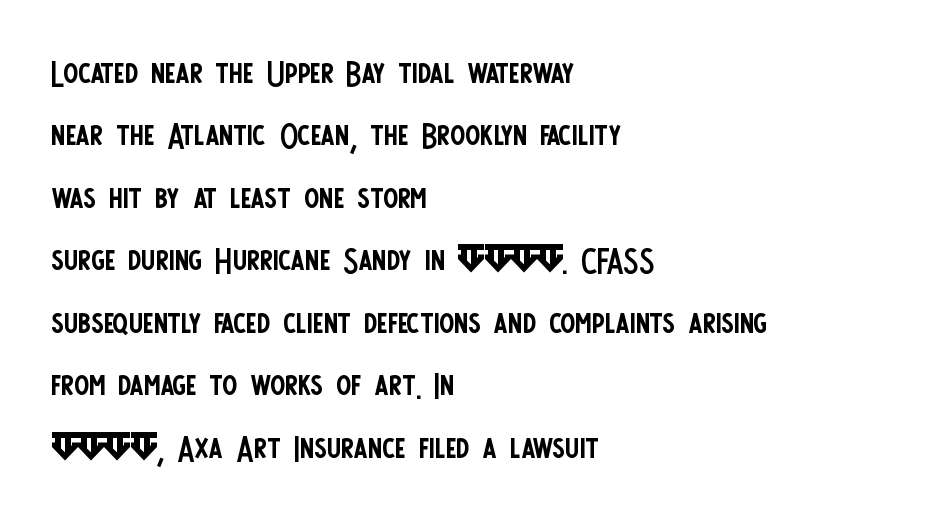
Q: Is the text bold? A: No.
Q: Is the text italic (slanted)? A: No, it is upright.
Q: Is the typeface a serif or a sans-serif typeface? A: Sans-serif.
Q: Is the text underlined? A: No.
Q: How is the paragraph aligned? A: Left-aligned.
Q: Is the spacing between letters normal or unusually wide? A: Normal.
Q: Is the spacing between lines tight, normal or loose? A: Normal.
Q: Width (condensed, normal, or wide)? A: Condensed.
Q: Stroke contrast? A: Low.
Q: x-height? A: Large.
Q: Monospaced? A: No.
